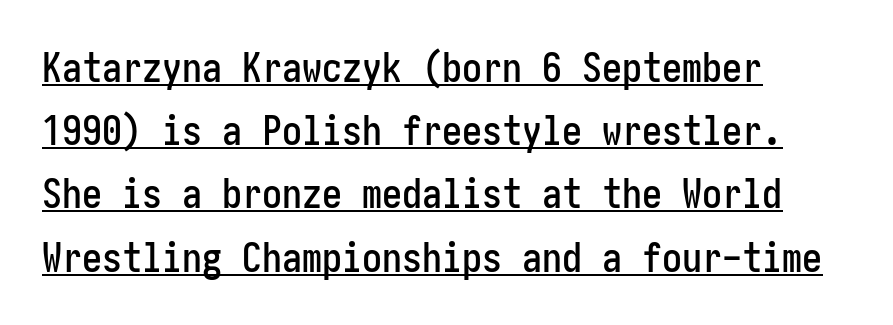
The ragged edge is on the right, which tells us the setting is flush left. Tracking value appears to be zero — textbook default spacing. Is there any slant? The stems are plumb. A sans-serif font was chosen for this passage.
